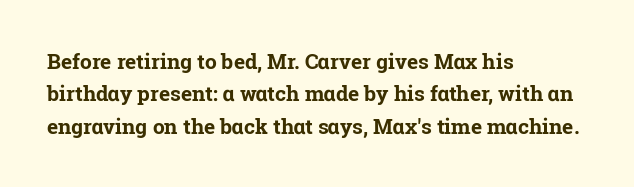
{"italic": "no", "bold": "yes", "underline": "no", "align": "left", "line_spacing": "normal", "line_spacing_ratio": 1.54, "letter_spacing": "normal", "letter_spacing_em": 0.0, "glyph_px": 21}
